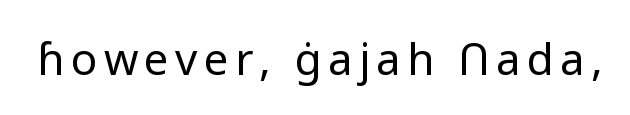
Q: Is the text bold? A: No.
Q: Is the text italic (slanted)? A: No, it is upright.
Q: Is the typeface a serif or a sans-serif typeface? A: Sans-serif.
Q: Is the text underlined? A: No.
Q: Width (condensed, normal, or wide)? A: Normal.
Q: Stroke contrast? A: Low.
Q: x-height? A: Medium.
Q: Monospaced? A: No.
